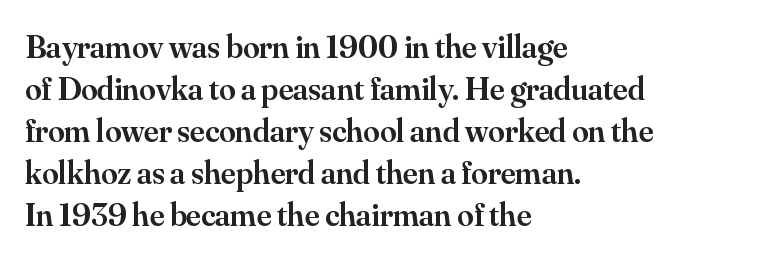
The strokes are fattened partway — semibold, not bold. The type is set solid horizontally, with unmodified tracking. Whoever set this chose a conventional vertical rhythm. Visually the block forms a straight wall on the left and a jagged coastline on the right. The passage shown is typed in a proportional face where columns would drift.
